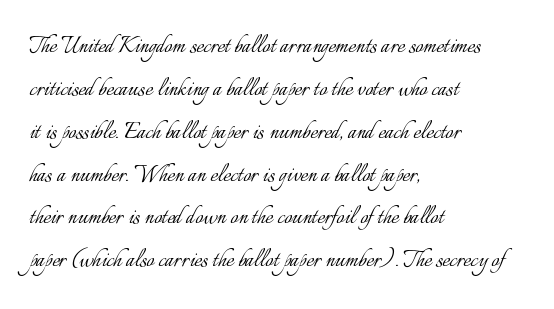
Q: Is the text bold? A: No.
Q: Is the text italic (slanted)? A: Yes.
Q: Is the text underlined? A: No.
Q: How is the paragraph aligned? A: Left-aligned.
Q: Is the spacing between letters normal or unusually wide? A: Normal.
Q: Is the spacing between lines tight, normal or loose? A: Normal.
Q: Width (condensed, normal, or wide)? A: Normal.
Q: Stroke contrast? A: Low.
Q: x-height? A: Small.
Q: Monospaced? A: No.
